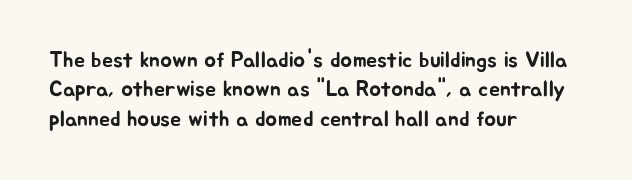
Reading down the block, your eye returns to a fixed left position each line. The type sits square on the baseline with zero lean. The space directly below the letters is spotless. Notice how descenders clear the ascenders below comfortably — that's standard leading. Each word holds together tightly as a unit, with standard inter-letter gaps.
